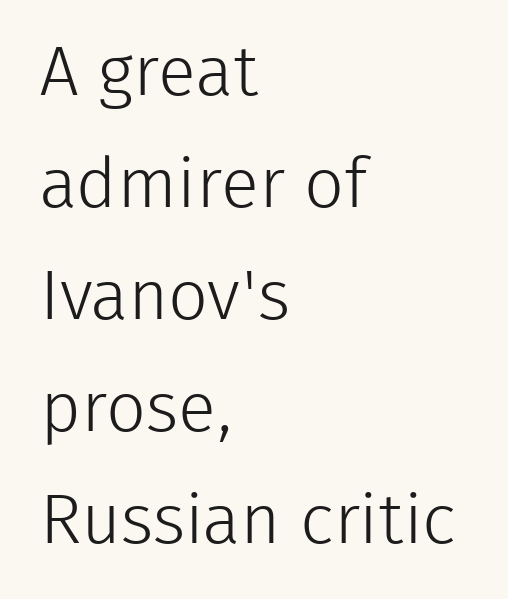
The image shows 70 px light sans-serif type, upright; set left-aligned, normal line spacing (1.6x), normal letter spacing, not underlined; low stroke contrast and a medium x-height.
